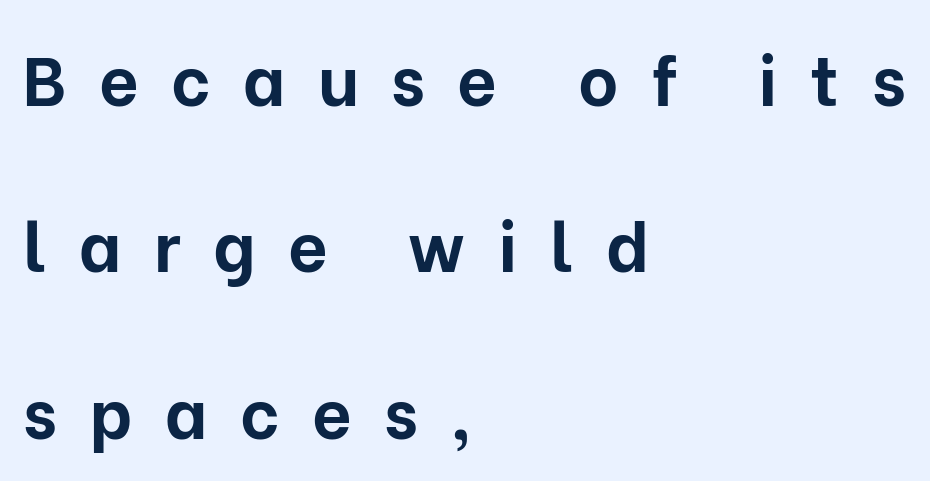
{"serif": "no", "italic": "no", "bold": "yes", "weight": "bold", "width": "normal", "stroke_contrast": "low", "x_height": "medium", "monospaced": "no", "underline": "no", "align": "left", "line_spacing": "loose", "line_spacing_ratio": 2.41, "letter_spacing": "wide", "letter_spacing_em": 0.47, "glyph_px": 69}
